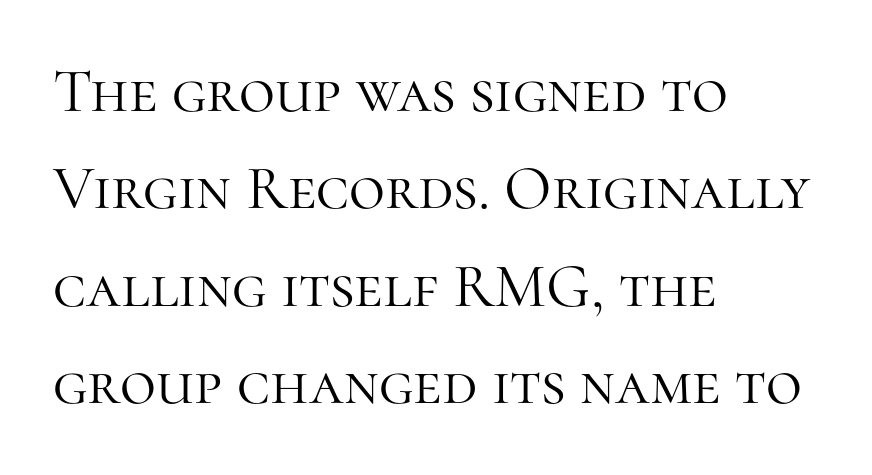
The line-height multiplier appears to be the usual default. The weight tops out at a normal text grade. Look at the tracking — it's just the regular setting, nothing added. Looks like regular typesetting: each glyph gets only the width it needs.
